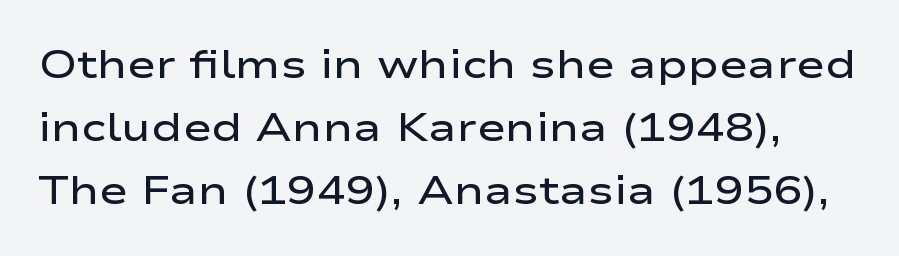
The image shows 39 px semibold, wide sans-serif type, upright; set normal line spacing (1.61x), normal letter spacing, not underlined; low stroke contrast and a medium x-height.
